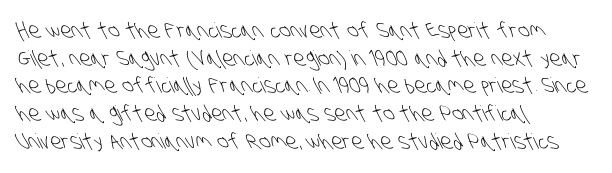
No extra ink here — the face is not bold. Honestly, there is no underline to notice here at all. In terms of letterspacing, this is plain default setting. Is there much room between lines? A standard amount, neither cramped nor airy.
